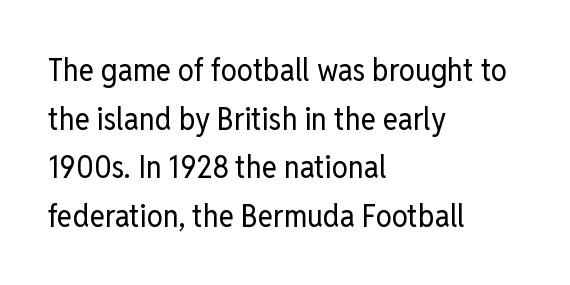
{"serif": "no", "italic": "no", "bold": "no", "weight": "regular", "width": "condensed", "stroke_contrast": "low", "x_height": "medium", "monospaced": "no", "underline": "no", "align": "left", "line_spacing": "normal", "line_spacing_ratio": 1.52, "letter_spacing": "normal", "letter_spacing_em": 0.0, "glyph_px": 32}
